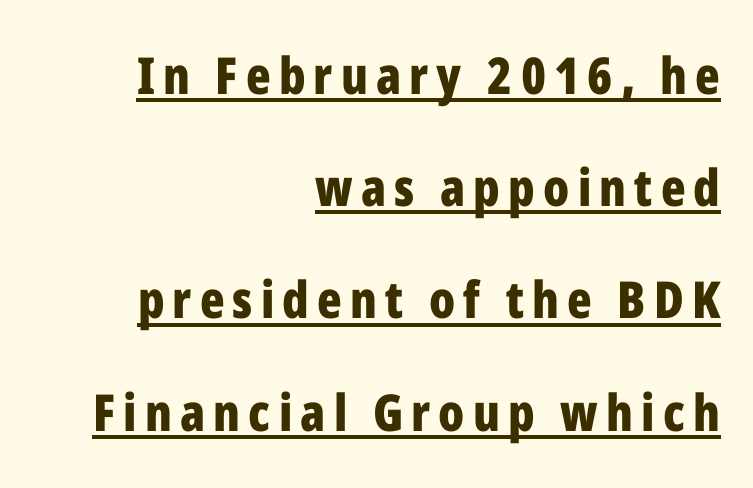
Q: Is the text bold? A: Yes.
Q: Is the text italic (slanted)? A: No, it is upright.
Q: Is the typeface a serif or a sans-serif typeface? A: Sans-serif.
Q: Is the text underlined? A: Yes.
Q: How is the paragraph aligned? A: Right-aligned.
Q: Is the spacing between lines tight, normal or loose? A: Loose.
Q: Width (condensed, normal, or wide)? A: Condensed.
Q: Stroke contrast? A: Low.
Q: x-height? A: Medium.
Q: Monospaced? A: No.
